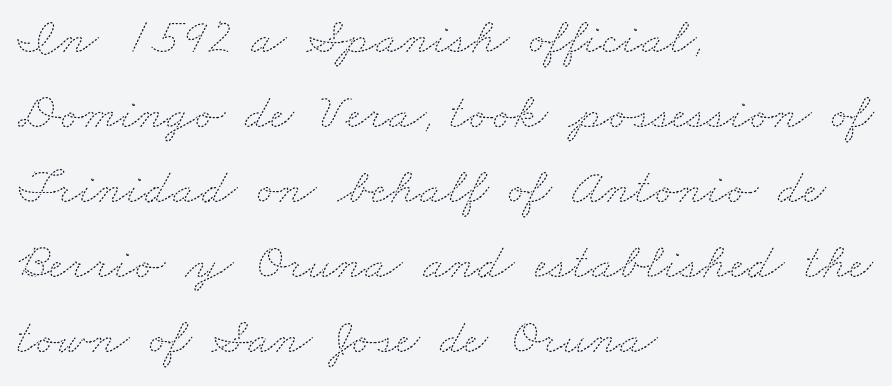
The image shows 51 px thin, wide type; set left-aligned, normal line spacing (1.47x), normal letter spacing, not underlined; medium stroke contrast and a small x-height.
